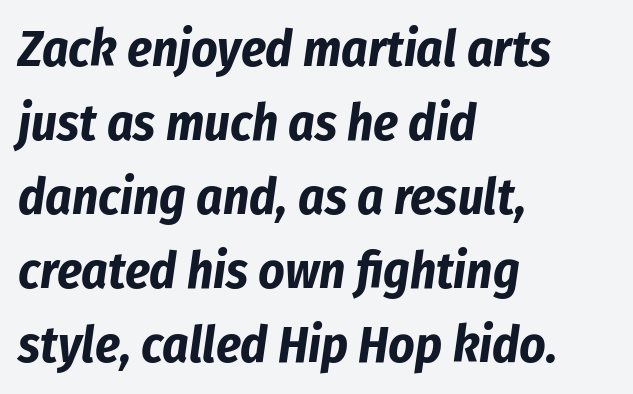
{"italic": "yes", "lean": "right", "slant_degrees": 8, "bold": "yes", "weight": "bold", "width": "condensed", "stroke_contrast": "low", "x_height": "medium", "monospaced": "no", "underline": "no", "align": "left", "line_spacing": "normal", "line_spacing_ratio": 1.45, "letter_spacing": "normal", "letter_spacing_em": 0.0, "glyph_px": 51}
